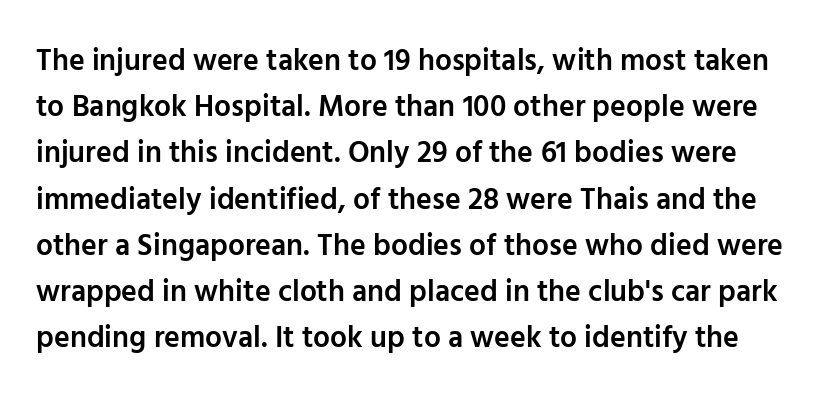
{"serif": "no", "italic": "no", "bold": "semi", "weight": "semibold", "width": "normal", "stroke_contrast": "low", "x_height": "medium", "monospaced": "no", "underline": "no", "line_spacing": "normal", "line_spacing_ratio": 1.54, "letter_spacing": "normal", "letter_spacing_em": 0.0, "glyph_px": 30}
